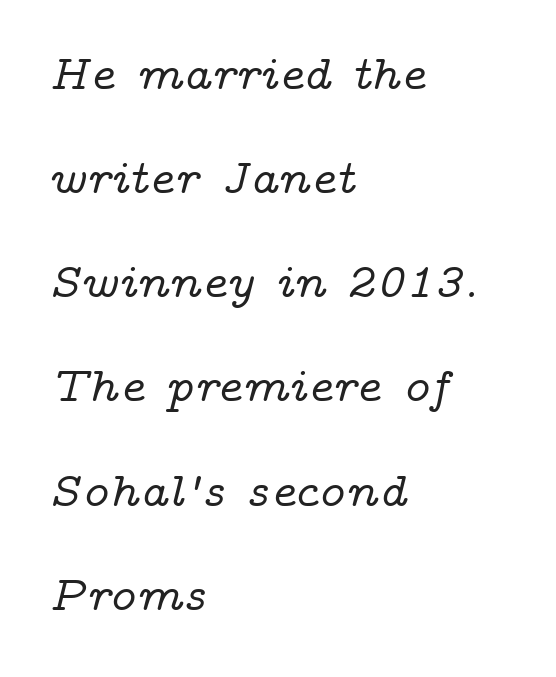
The image shows 48 px wide serif type, italic (leaning right); set left-aligned, loose line spacing (2.17x), normal letter spacing, not underlined; low stroke contrast and a medium x-height.
